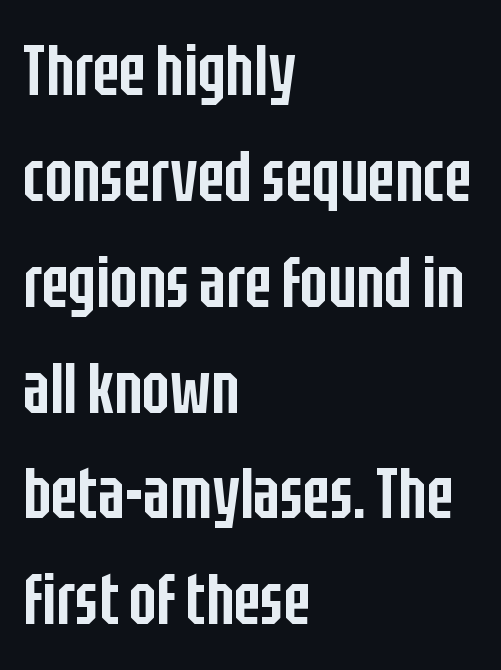
These lines are composed in type without serifs. The rendering uses natural spacing where letterforms have individual widths. Every letter is mildly thick-stroked: semibold rather than bold. The space beneath each line is pristine and unruled.
